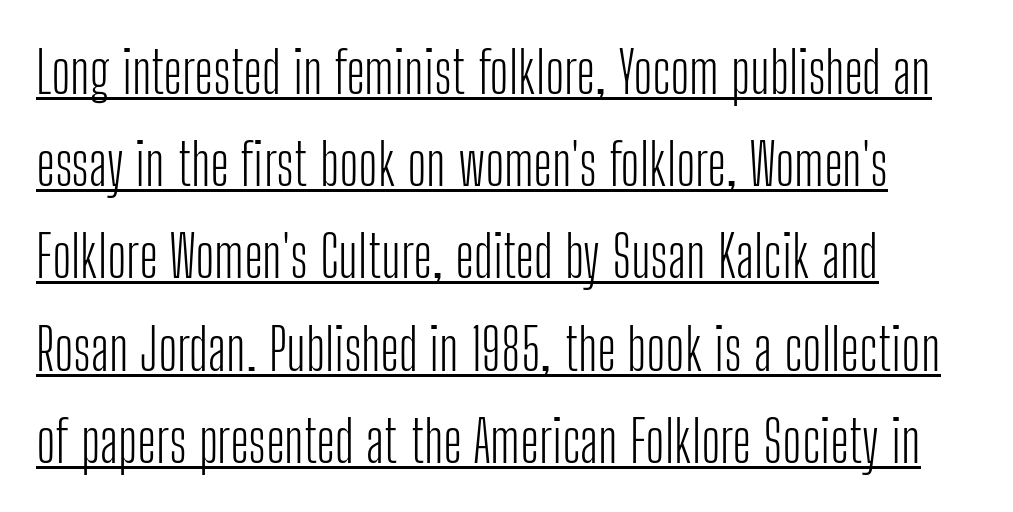
{"serif": "no", "italic": "no", "bold": "no", "weight": "light", "width": "condensed", "stroke_contrast": "low", "x_height": "medium", "monospaced": "no", "underline": "yes", "align": "left", "line_spacing": "normal", "line_spacing_ratio": 1.59, "letter_spacing": "normal", "letter_spacing_em": 0.0, "glyph_px": 58}
